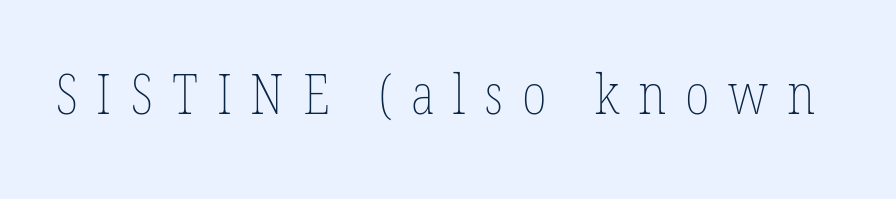
The image shows 55 px thin, condensed type, upright; set unusually wide letter spacing (+0.34 em), not underlined; low stroke contrast and a medium x-height.
